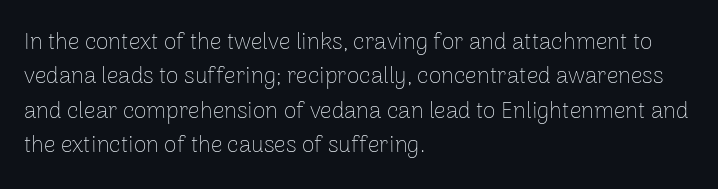
{"italic": "no", "bold": "no", "underline": "no", "align": "left", "line_spacing": "normal", "line_spacing_ratio": 1.49, "letter_spacing": "normal", "letter_spacing_em": 0.0, "glyph_px": 23}
